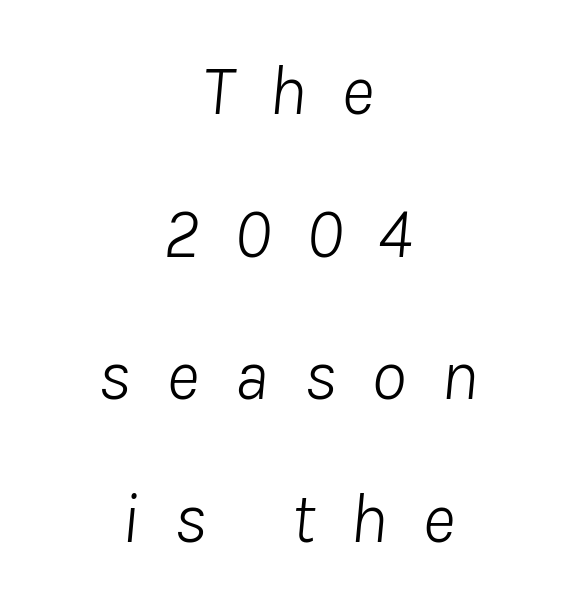
Underlining? Definitely not there. This reads as an unemphasized weight, regular at the heaviest. Compared with ordinary roman type, these characters are visibly tilted. The typesetter chose a symmetrical, centered arrangement here. Glyph-to-glyph distance is far greater than everyday printed text. The space between consecutive lines is lavish.
